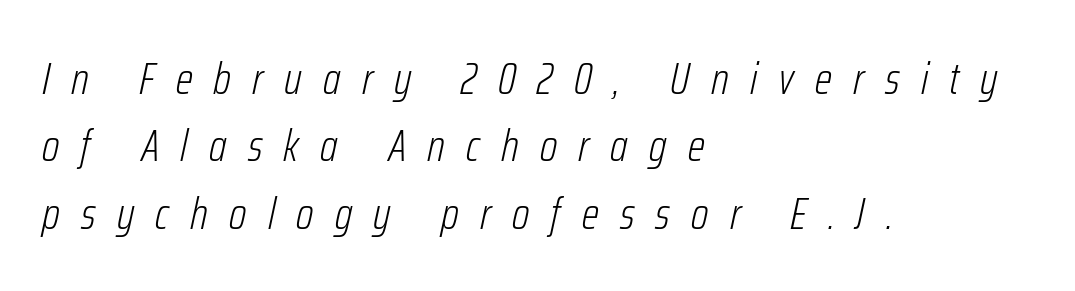
The image shows 45 px light, condensed type, italic (leaning right); set left-aligned, normal line spacing (1.5x), unusually wide letter spacing (+0.47 em), not underlined; low stroke contrast and a medium x-height.
